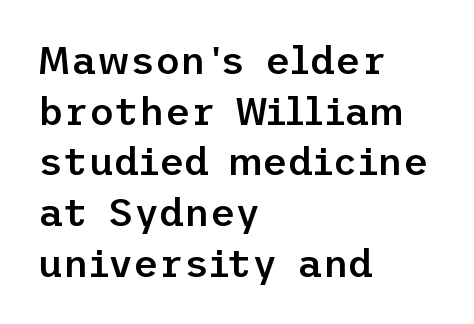
This rendering features lettering with no underline. Notice how the passage keeps a crisp vertical edge on the left only. Serifs: no, the terminals of the letterforms are clean. Notice how the stems are strictly vertical — no italics here. The glyphs have the mass of a demibold cut, below bold.
